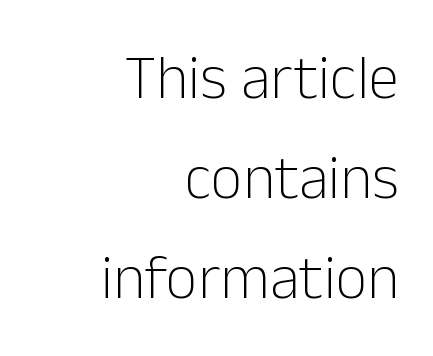
{"serif": "no", "italic": "no", "bold": "no", "weight": "light", "width": "normal", "stroke_contrast": "low", "x_height": "medium", "monospaced": "no", "underline": "no", "align": "right", "line_spacing": "normal", "line_spacing_ratio": 1.61, "letter_spacing": "normal", "letter_spacing_em": 0.0, "glyph_px": 62}
